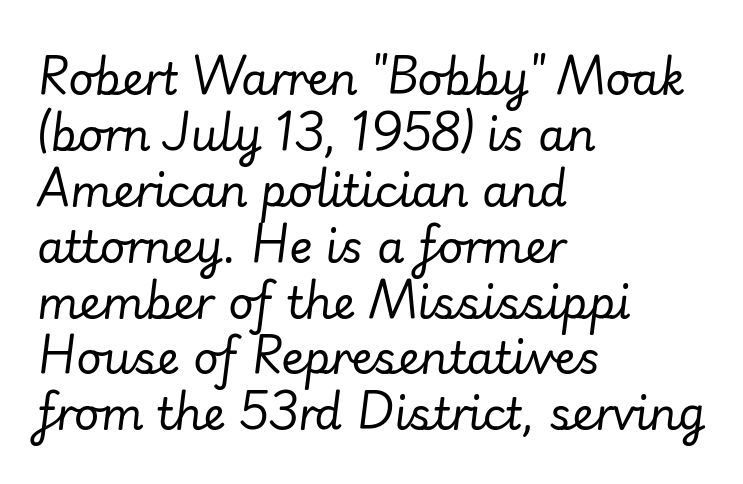
Q: Is the text bold? A: No.
Q: Is the text italic (slanted)? A: Yes, it leans right by about 7 degrees.
Q: Is the text underlined? A: No.
Q: How is the paragraph aligned? A: Left-aligned.
Q: Is the spacing between letters normal or unusually wide? A: Normal.
Q: Is the spacing between lines tight, normal or loose? A: Normal.
Q: Width (condensed, normal, or wide)? A: Normal.
Q: Stroke contrast? A: Low.
Q: x-height? A: Small.
Q: Monospaced? A: No.
